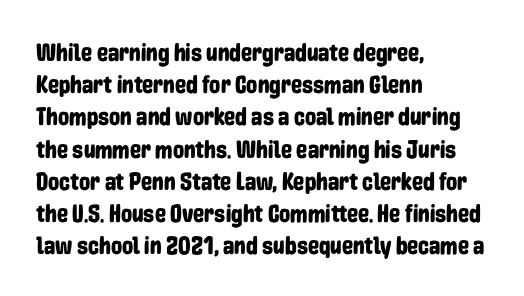
No italicization has been applied; the sample stays upright. This sample uses plain, unmodified letter spacing. Decoration check: the copy has no underline. The typesetter chose a ragged-right arrangement here. Interline gaps are of average width in this sample.
